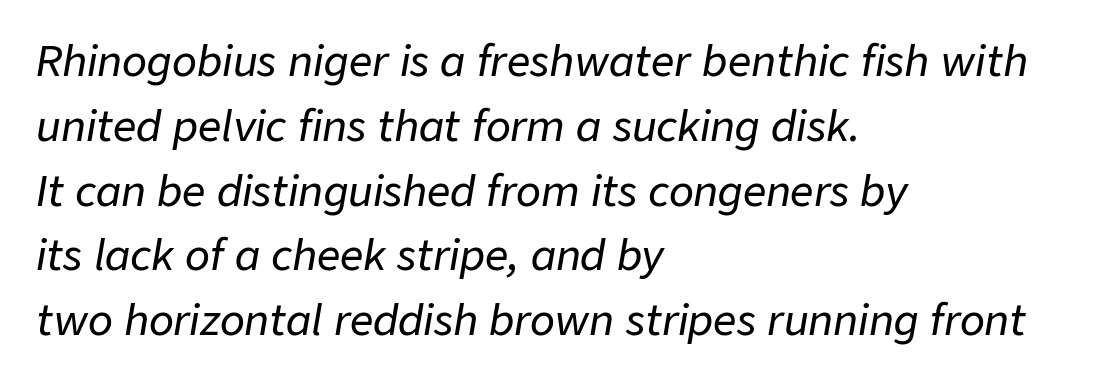
Q: Is the text italic (slanted)? A: Yes, it leans right by about 9 degrees.
Q: Is the text underlined? A: No.
Q: How is the paragraph aligned? A: Left-aligned.
Q: Is the spacing between letters normal or unusually wide? A: Normal.
Q: Is the spacing between lines tight, normal or loose? A: Normal.
Q: Width (condensed, normal, or wide)? A: Normal.
Q: Stroke contrast? A: Low.
Q: x-height? A: Medium.
Q: Monospaced? A: No.
